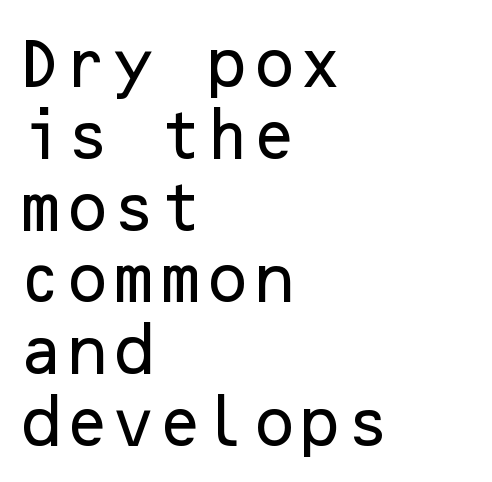
{"serif": "no", "italic": "no", "width": "normal", "stroke_contrast": "low", "x_height": "medium", "underline": "no", "align": "left", "line_spacing": "normal", "line_spacing_ratio": 1.33, "letter_spacing": "normal", "letter_spacing_em": 0.0, "glyph_px": 54}
